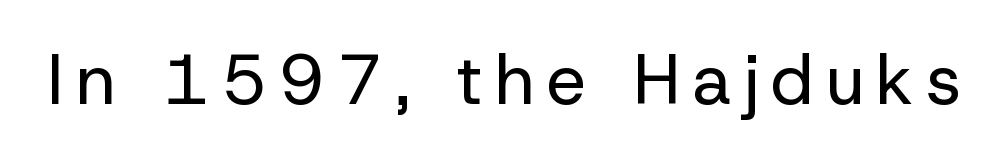
{"serif": "no", "italic": "no", "bold": "no", "weight": "regular", "width": "normal", "stroke_contrast": "low", "x_height": "medium", "monospaced": "no", "underline": "no", "glyph_px": 70}
